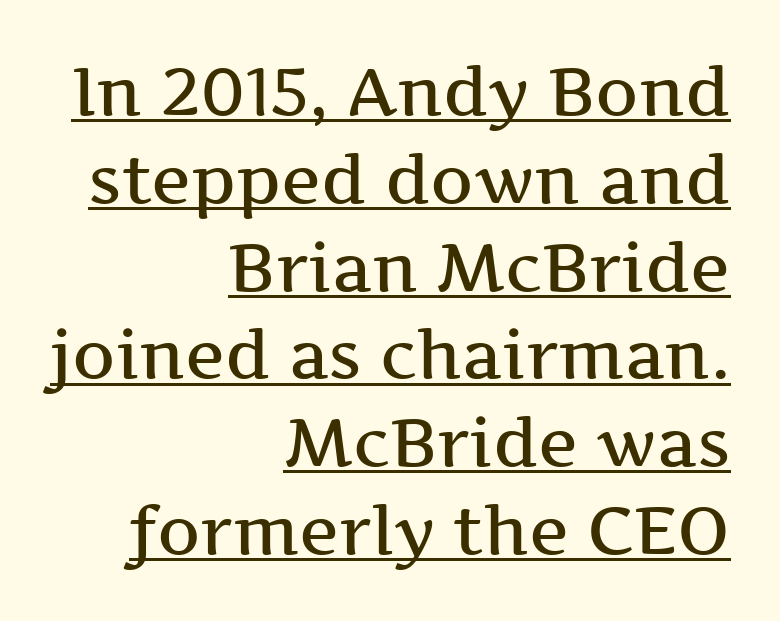
{"serif": "yes", "italic": "no", "bold": "semi", "weight": "semibold", "width": "wide", "stroke_contrast": "medium", "x_height": "medium", "monospaced": "no", "underline": "yes", "align": "right", "line_spacing": "normal", "line_spacing_ratio": 1.31, "letter_spacing": "normal", "letter_spacing_em": 0.0, "glyph_px": 67}
